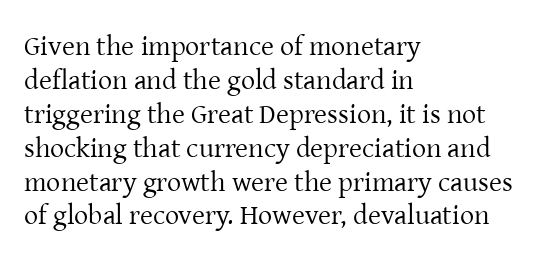
{"serif": "yes", "italic": "no", "bold": "no", "weight": "regular", "width": "normal", "stroke_contrast": "low", "x_height": "medium", "monospaced": "no", "underline": "no", "align": "left", "line_spacing_ratio": 1.21, "letter_spacing": "normal", "letter_spacing_em": 0.0, "glyph_px": 28}
